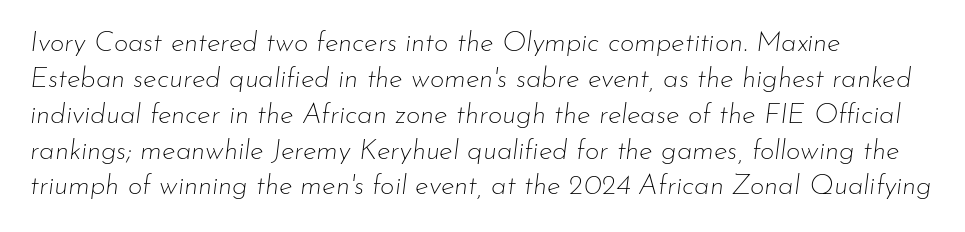
{"italic": "yes", "lean": "right", "slant_degrees": 7, "bold": "no", "weight": "thin", "width": "normal", "stroke_contrast": "low", "x_height": "small", "monospaced": "no", "underline": "no", "align": "left", "line_spacing": "normal", "line_spacing_ratio": 1.28, "letter_spacing": "normal", "letter_spacing_em": 0.0, "glyph_px": 28}
